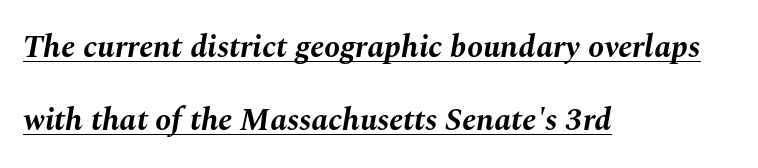
Left-aligned paragraph, ragged on the right. The letters sit at their default tracking, neither squeezed nor spread. Is this a fixed-width face? No — the glyphs have proportional, varying widths. Typographic density is high because the face is bold. Is there an underline? Yes — a line sits under the letters. Compared with ordinary roman type, these characters are visibly tilted.
